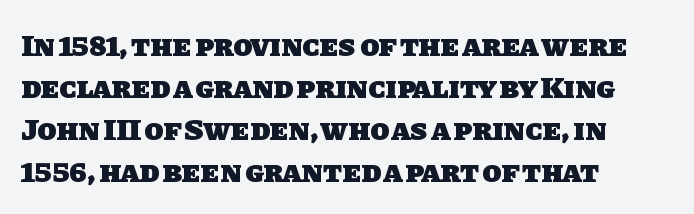
The image shows 31 px heavy sans-serif type; set left-aligned, normal line spacing (1.36x), normal letter spacing, not underlined; low stroke contrast and a large x-height.
